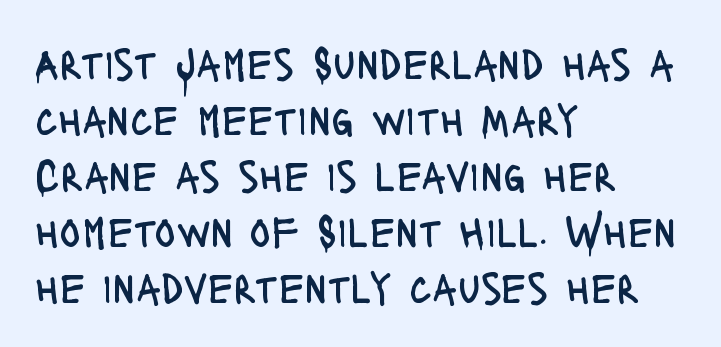
The image shows 44 px regular-weight, condensed sans-serif type, upright; set left-aligned, normal line spacing (1.27x), normal letter spacing, not underlined; low stroke contrast and a large x-height.
